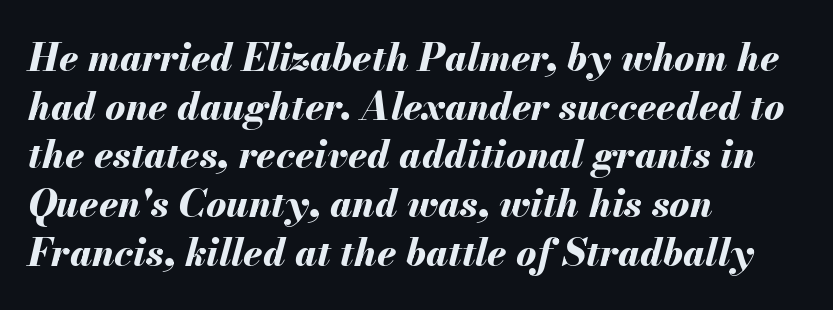
No extra tracking has been applied to these lines. A full-strength bold gives these letters their thick strokes. Note the varied advance widths — an 'i' is clearly narrower than an 'm'. The font's italic variant was chosen for this text. Casual observation: everything's shoved over to the left.
